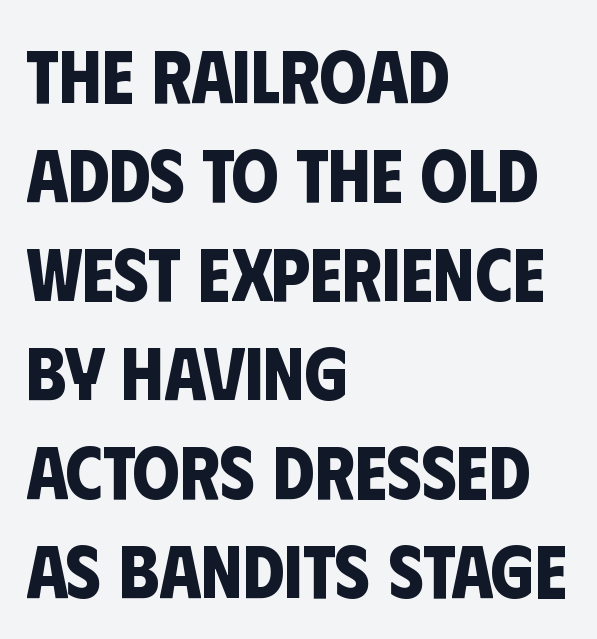
The image shows 75 px bold, condensed sans-serif type; set left-aligned, normal line spacing (1.32x), normal letter spacing, not underlined; low stroke contrast and a large x-height.
